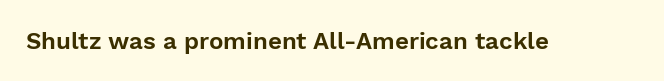
The image shows 24 px text type, upright; set normal letter spacing, not underlined.
